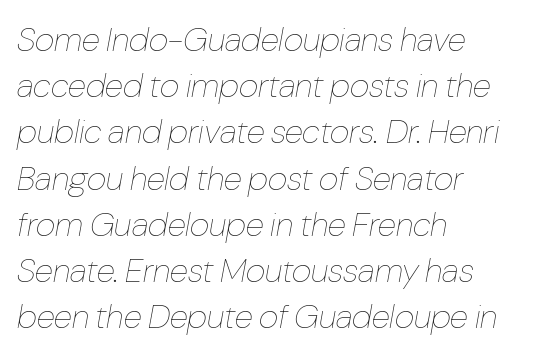
{"italic": "yes", "lean": "right", "slant_degrees": 10, "bold": "no", "weight": "thin", "width": "condensed", "stroke_contrast": "low", "x_height": "medium", "monospaced": "no", "underline": "no", "align": "left", "line_spacing": "normal", "line_spacing_ratio": 1.36, "letter_spacing": "normal", "letter_spacing_em": 0.0, "glyph_px": 34}
